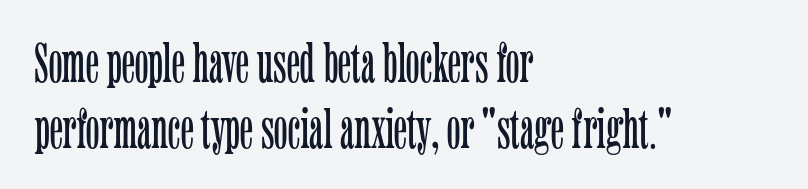
Q: Is the text bold? A: No.
Q: Is the text italic (slanted)? A: No, it is upright.
Q: Is the typeface a serif or a sans-serif typeface? A: Serif.
Q: Is the text underlined? A: No.
Q: How is the paragraph aligned? A: Left-aligned.
Q: Is the spacing between letters normal or unusually wide? A: Normal.
Q: Width (condensed, normal, or wide)? A: Condensed.
Q: Stroke contrast? A: Low.
Q: x-height? A: Medium.
Q: Monospaced? A: No.
